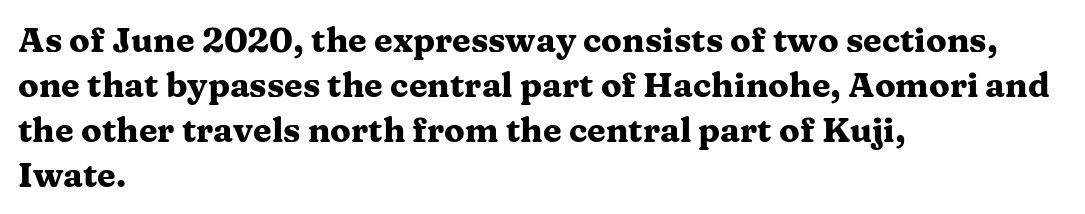
The image shows 34 px heavy, wide serif type, upright; set left-aligned, normal line spacing (1.32x), normal letter spacing, not underlined; medium stroke contrast and a medium x-height.
